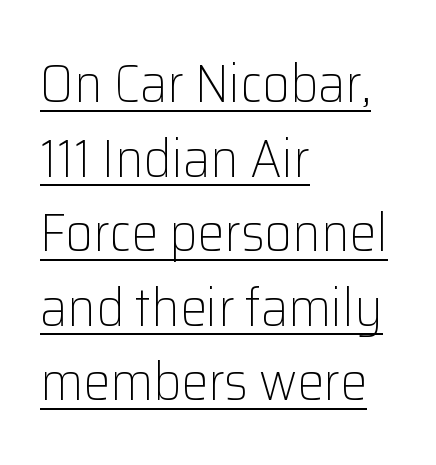
The rendering uses the underline text-decoration. Look at the bottom of the vertical strokes: they stop flat, with no serifs. Note the varied advance widths — an 'i' is clearly narrower than an 'm'. Unlike italic type, these characters show no tilt at all.
